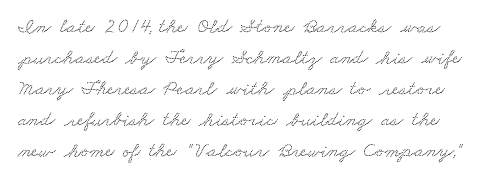
The image shows 21 px text type; set normal line spacing (1.48x), normal letter spacing, not underlined.
